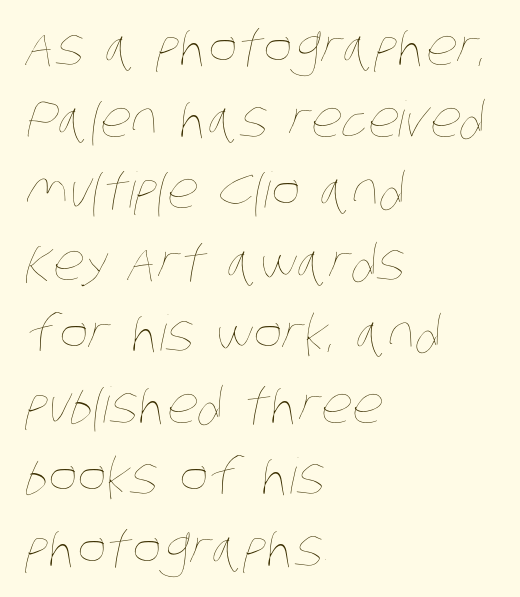
The paragraph has a hard left edge and a soft right edge. Tracking here is standard; glyphs follow each other at the usual distance. The passage shown is not bold in any degree. Normally led — the rows are evenly, conventionally spaced.
